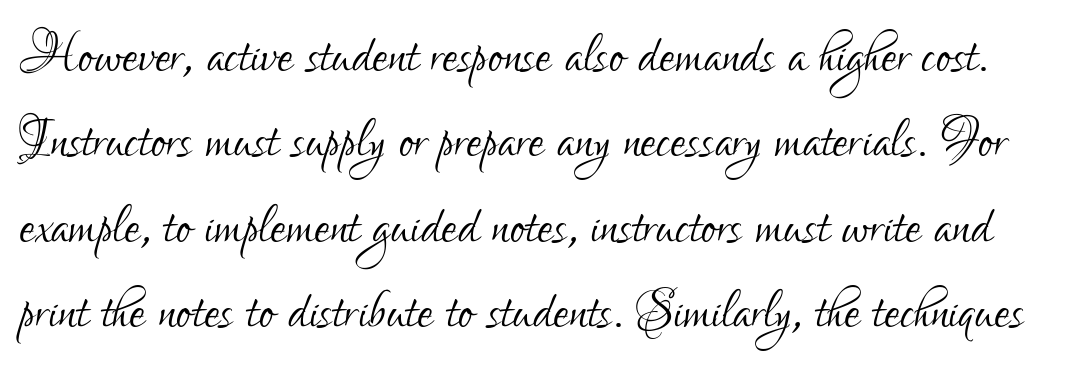
Type without underlining. No heavy texture on the line: the type isn't bold. Think of a printed novel: that variable character pitch is what you see here. The text was rendered using a sans face with plain stroke endings.
